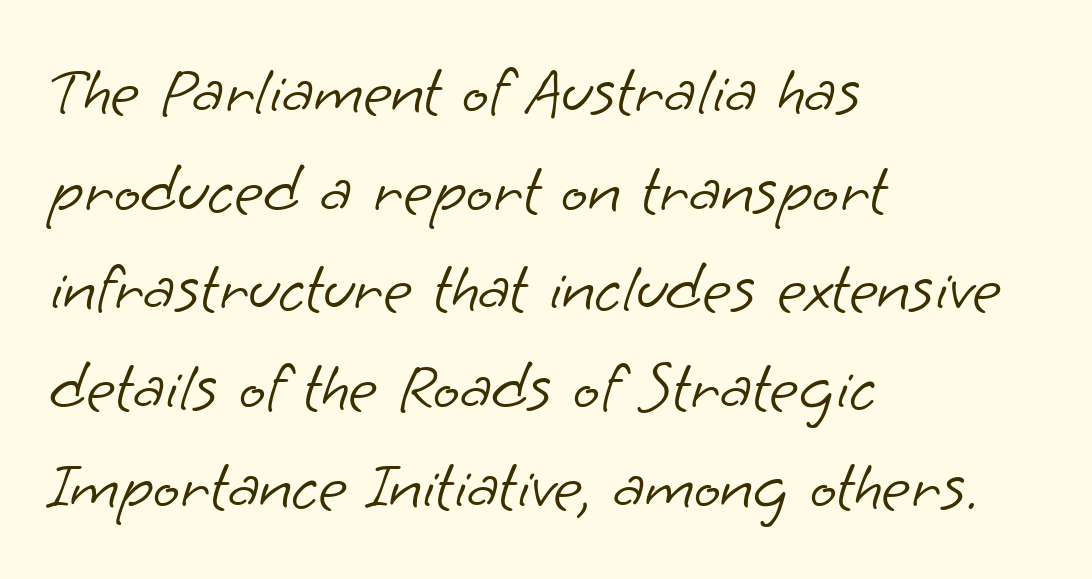
Q: Is the text bold? A: No.
Q: Is the typeface a serif or a sans-serif typeface? A: Sans-serif.
Q: Is the text underlined? A: No.
Q: How is the paragraph aligned? A: Left-aligned.
Q: Is the spacing between letters normal or unusually wide? A: Normal.
Q: Is the spacing between lines tight, normal or loose? A: Normal.
Q: Width (condensed, normal, or wide)? A: Normal.
Q: Stroke contrast? A: Low.
Q: x-height? A: Small.
Q: Monospaced? A: No.
